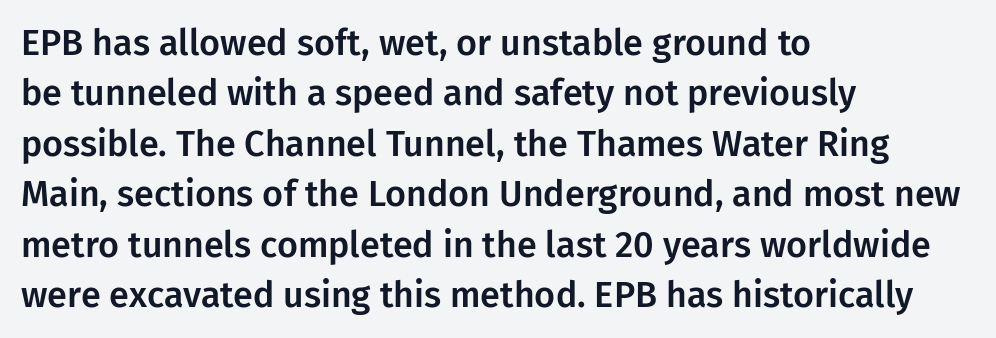
Q: Is the text italic (slanted)? A: No, it is upright.
Q: Is the typeface a serif or a sans-serif typeface? A: Sans-serif.
Q: Is the text underlined? A: No.
Q: How is the paragraph aligned? A: Left-aligned.
Q: Is the spacing between letters normal or unusually wide? A: Normal.
Q: Is the spacing between lines tight, normal or loose? A: Normal.
Q: Width (condensed, normal, or wide)? A: Normal.
Q: Stroke contrast? A: Low.
Q: x-height? A: Medium.
Q: Monospaced? A: No.
